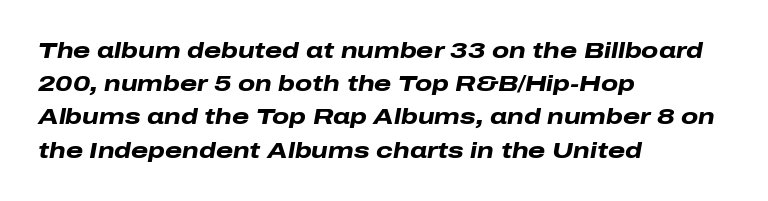
The image shows 22 px bold type, italic (leaning right); set left-aligned, normal line spacing (1.51x), normal letter spacing, not underlined.
